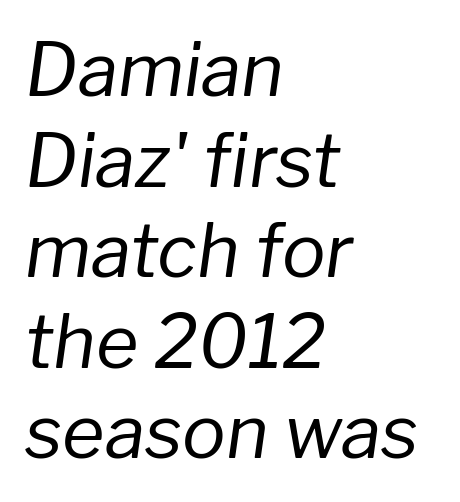
Q: Is the text bold? A: No.
Q: Is the text italic (slanted)? A: Yes, it leans right by about 8 degrees.
Q: Is the text underlined? A: No.
Q: How is the paragraph aligned? A: Left-aligned.
Q: Is the spacing between letters normal or unusually wide? A: Normal.
Q: Width (condensed, normal, or wide)? A: Normal.
Q: Stroke contrast? A: Low.
Q: x-height? A: Medium.
Q: Monospaced? A: No.
